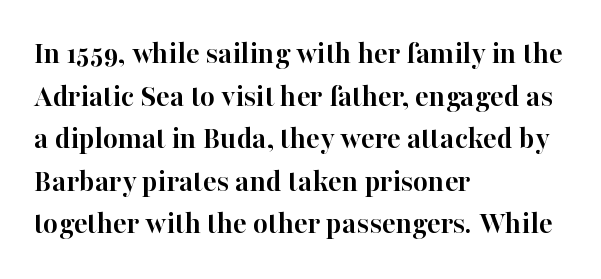
The image shows 32 px semibold serif type, upright; set left-aligned, normal line spacing (1.33x), normal letter spacing, not underlined; high stroke contrast and a medium x-height.
